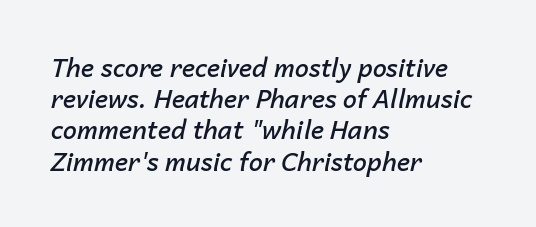
{"italic": "yes", "lean": "right", "slant_degrees": 14, "bold": "semi", "underline": "no", "align": "left", "line_spacing": "normal", "line_spacing_ratio": 1.25, "letter_spacing": "normal", "letter_spacing_em": 0.0, "glyph_px": 25}
